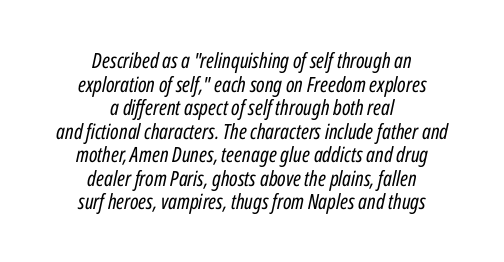
Q: Is the text bold? A: No.
Q: Is the text italic (slanted)? A: Yes, it leans right by about 12 degrees.
Q: Is the text underlined? A: No.
Q: How is the paragraph aligned? A: Centered.
Q: Is the spacing between letters normal or unusually wide? A: Normal.
Q: Is the spacing between lines tight, normal or loose? A: Tight.
